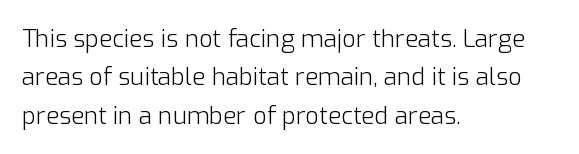
The image shows 24 px text type, upright; set left-aligned, normal line spacing (1.6x), normal letter spacing, not underlined.
